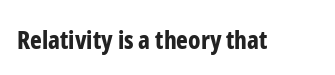
Q: Is the text bold? A: Yes.
Q: Is the text italic (slanted)? A: No, it is upright.
Q: Is the text underlined? A: No.
Q: Is the spacing between letters normal or unusually wide? A: Normal.
